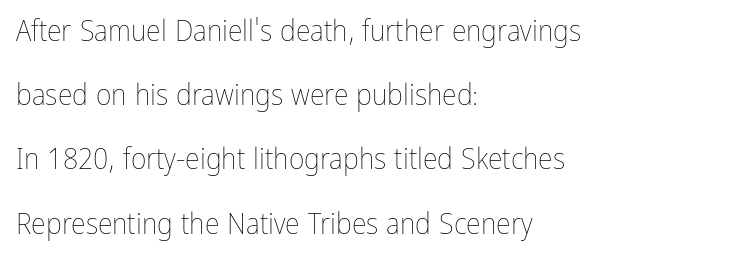
{"italic": "no", "bold": "no", "weight": "thin", "width": "condensed", "stroke_contrast": "low", "x_height": "medium", "monospaced": "no", "underline": "no", "align": "left", "line_spacing": "loose", "line_spacing_ratio": 2.14, "letter_spacing": "normal", "letter_spacing_em": 0.0, "glyph_px": 30}
